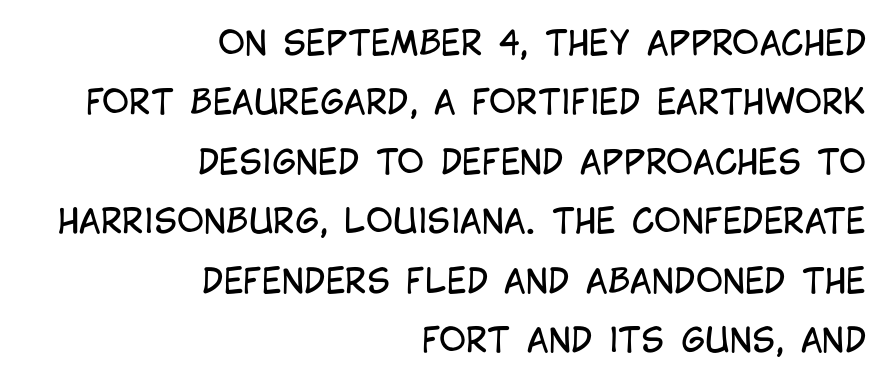
Q: Is the text bold? A: No.
Q: Is the text italic (slanted)? A: No, it is upright.
Q: Is the typeface a serif or a sans-serif typeface? A: Sans-serif.
Q: Is the text underlined? A: No.
Q: How is the paragraph aligned? A: Right-aligned.
Q: Is the spacing between letters normal or unusually wide? A: Normal.
Q: Width (condensed, normal, or wide)? A: Condensed.
Q: Stroke contrast? A: Low.
Q: x-height? A: Large.
Q: Monospaced? A: No.
